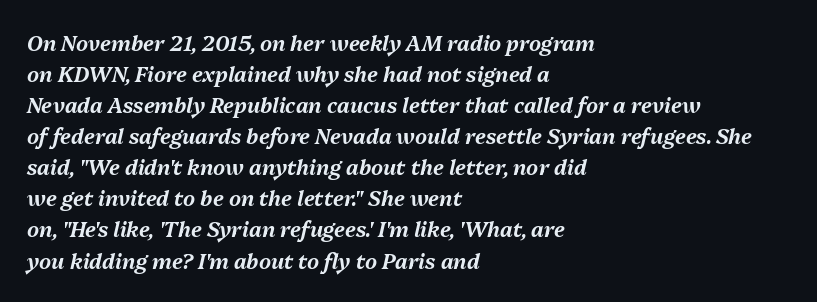
The image shows 21 px text type, italic (leaning right); set left-aligned, normal line spacing (1.48x), normal letter spacing, not underlined.
